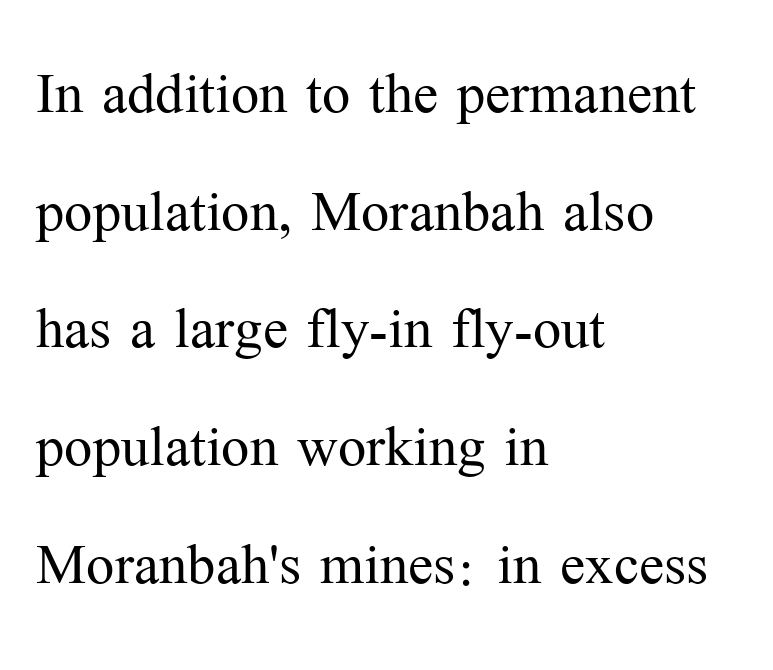
Q: Is the text bold? A: No.
Q: Is the text italic (slanted)? A: No, it is upright.
Q: Is the typeface a serif or a sans-serif typeface? A: Serif.
Q: Is the text underlined? A: No.
Q: How is the paragraph aligned? A: Left-aligned.
Q: Is the spacing between letters normal or unusually wide? A: Normal.
Q: Is the spacing between lines tight, normal or loose? A: Normal.
Q: Width (condensed, normal, or wide)? A: Normal.
Q: Stroke contrast? A: Medium.
Q: x-height? A: Medium.
Q: Monospaced? A: No.
